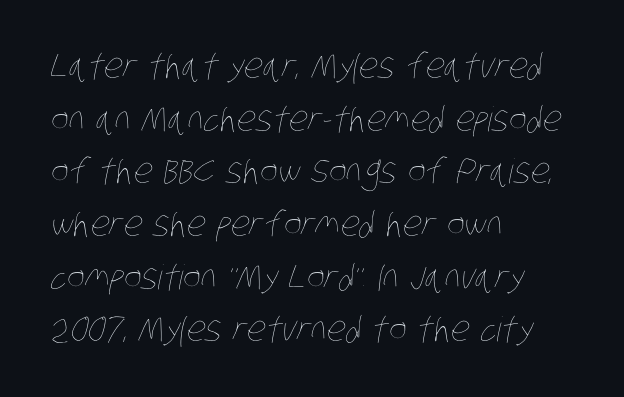
Q: Is the text bold? A: No.
Q: Is the text underlined? A: No.
Q: How is the paragraph aligned? A: Left-aligned.
Q: Is the spacing between letters normal or unusually wide? A: Normal.
Q: Is the spacing between lines tight, normal or loose? A: Normal.
Q: Width (condensed, normal, or wide)? A: Condensed.
Q: Stroke contrast? A: Low.
Q: x-height? A: Large.
Q: Monospaced? A: No.
